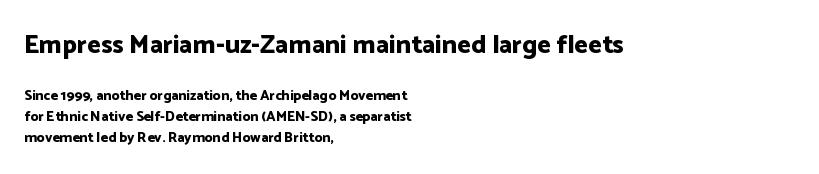
{"italic": "no", "bold": "yes", "underline": "no", "align": "left", "line_spacing": "normal", "line_spacing_ratio": 1.5, "letter_spacing": "normal", "letter_spacing_em": 0.0, "larger_block": "first", "size_ratio": 1.86, "glyph_px": 26}
